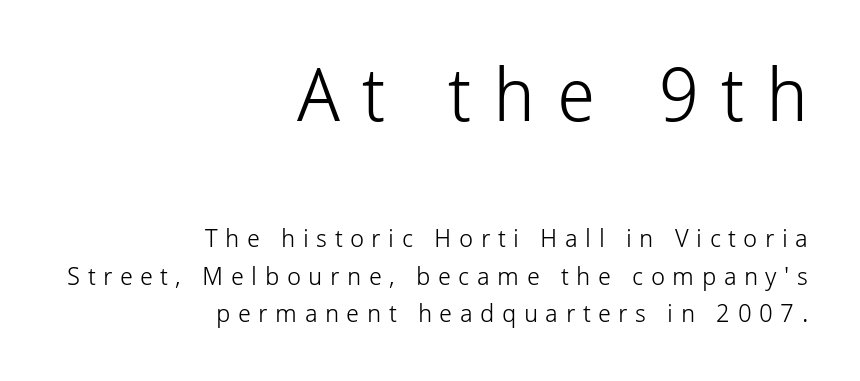
The image shows 74 px light sans-serif type, upright; set right-aligned, normal line spacing (1.51x), unusually wide letter spacing (+0.3 em), not underlined; the first (top) block is 2.96x larger; low stroke contrast and a medium x-height.
